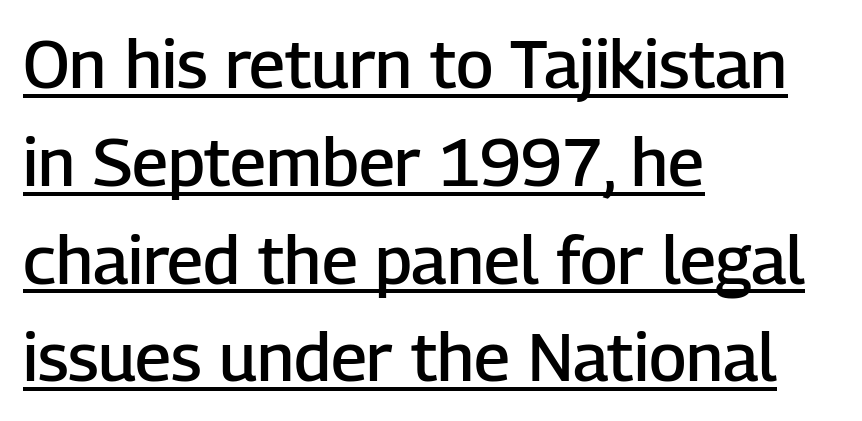
The image shows 67 px semibold sans-serif type, upright; set left-aligned, normal line spacing (1.46x), normal letter spacing, underlined; low stroke contrast and a medium x-height.
